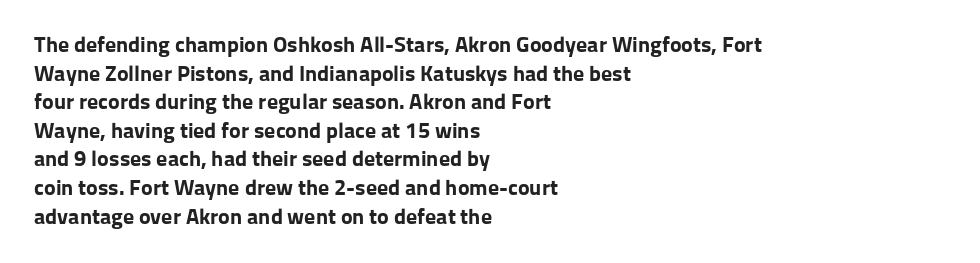
The image shows 22 px bold type, upright; set left-aligned, normal line spacing (1.3x), normal letter spacing, not underlined.
